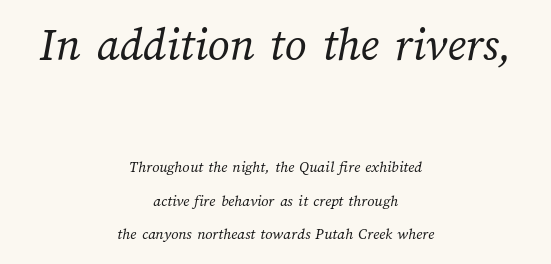
Q: Is the text bold? A: No.
Q: Is the text underlined? A: No.
Q: How is the paragraph aligned? A: Centered.
Q: Is the spacing between letters normal or unusually wide? A: Normal.
Q: Is the spacing between lines tight, normal or loose? A: Loose.
Q: Which block of text is set in a larger size, the first (top) or the second (bottom)? A: The first (top) one.
Q: Width (condensed, normal, or wide)? A: Normal.
Q: Stroke contrast? A: Medium.
Q: x-height? A: Medium.
Q: Monospaced? A: No.
